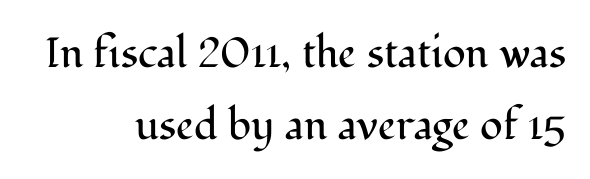
The image shows 42 px regular-weight serif type, upright; set right-aligned, line spacing 1.71x, normal letter spacing, not underlined; medium stroke contrast and a medium x-height.
